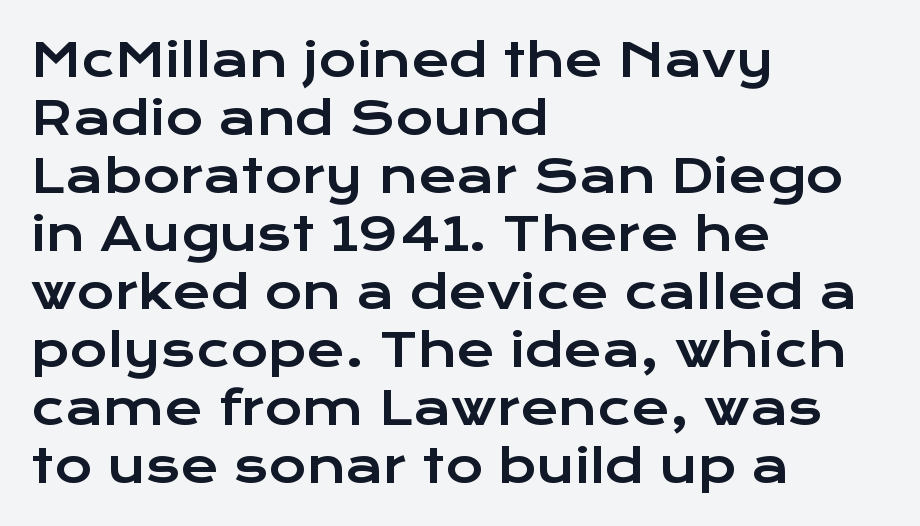
The image shows 46 px wide sans-serif type, upright; set left-aligned, normal line spacing (1.26x), normal letter spacing, not underlined; low stroke contrast and a medium x-height.
